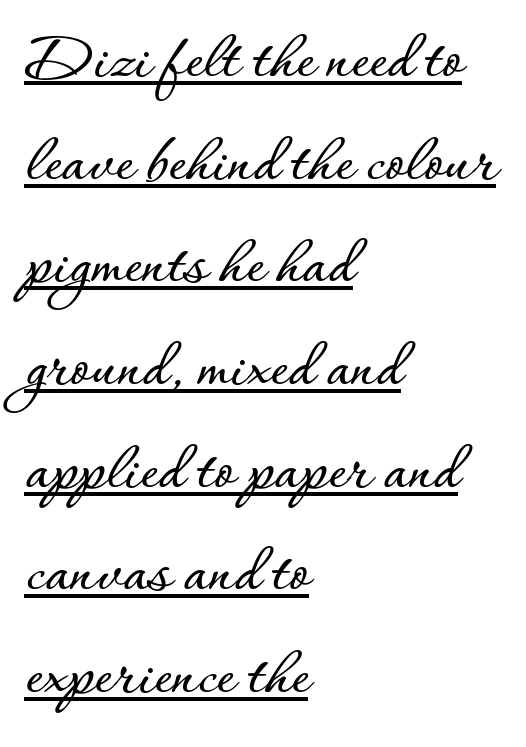
Do the characters align in a grid? No, the font is proportional. Nobody touched the tracking dial on this one. A typographer would call this underscored text. A typesetter would call this leading conventional body-copy spacing.
